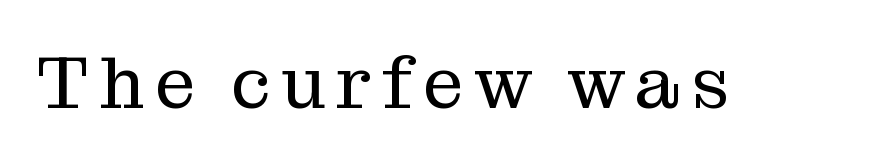
The typesetting does not lean heavy: it is not bold. A clean baseline with only descenders dipping below it. Does the lettering tilt? It doesn't — this is upright. Is this a sans? No — the strokes have serifs.
